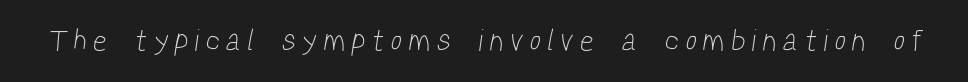
{"serif": "no", "bold": "no", "weight": "light", "width": "condensed", "stroke_contrast": "low", "x_height": "medium", "monospaced": "no", "underline": "no", "letter_spacing": "wide", "letter_spacing_em": 0.3, "glyph_px": 30}
